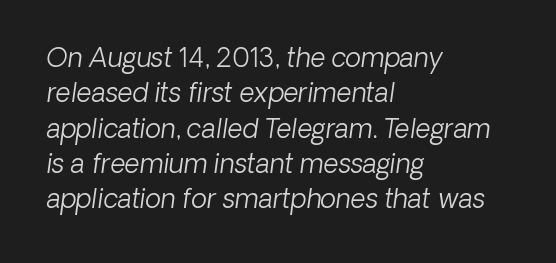
{"bold": "no", "underline": "no", "align": "left", "line_spacing": "normal", "line_spacing_ratio": 1.36, "letter_spacing": "normal", "letter_spacing_em": 0.0, "glyph_px": 26}
